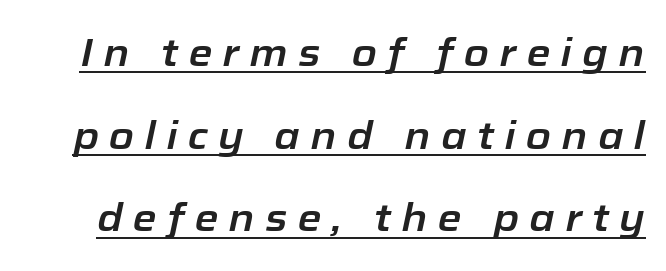
Q: Is the text italic (slanted)? A: Yes, it leans right by about 12 degrees.
Q: Is the text underlined? A: Yes.
Q: Is the spacing between letters normal or unusually wide? A: Unusually wide.
Q: Is the spacing between lines tight, normal or loose? A: Loose.
Q: Width (condensed, normal, or wide)? A: Normal.
Q: Stroke contrast? A: Low.
Q: x-height? A: Medium.
Q: Monospaced? A: No.
